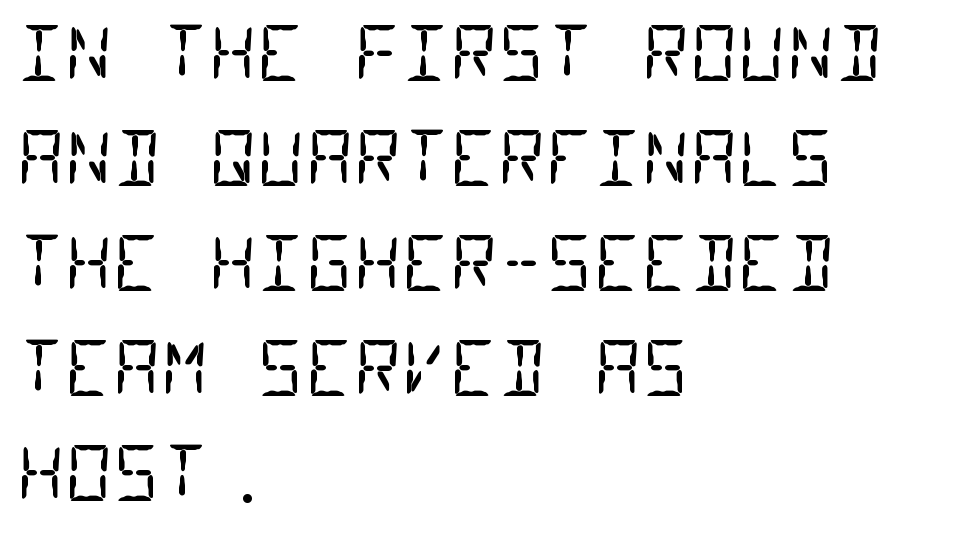
Q: Is the text bold? A: No.
Q: Is the typeface a serif or a sans-serif typeface? A: Sans-serif.
Q: Is the text underlined? A: No.
Q: How is the paragraph aligned? A: Left-aligned.
Q: Is the spacing between letters normal or unusually wide? A: Normal.
Q: Is the spacing between lines tight, normal or loose? A: Normal.
Q: Width (condensed, normal, or wide)? A: Condensed.
Q: Stroke contrast? A: Low.
Q: x-height? A: Large.
Q: Monospaced? A: Yes.
